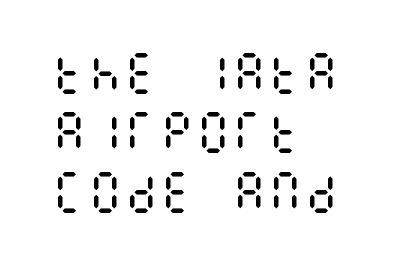
The image shows 45 px regular-weight, condensed type, upright; set left-aligned, normal line spacing (1.32x), normal letter spacing, not underlined; medium stroke contrast and a large x-height.
